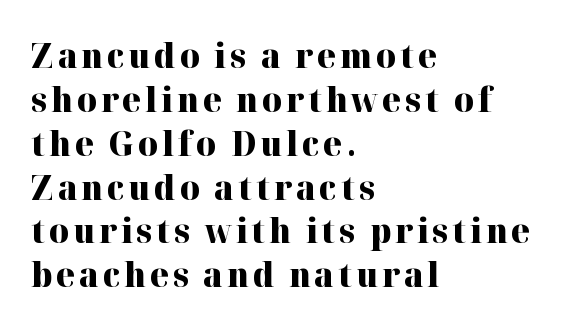
Q: Is the text bold? A: Yes.
Q: Is the text italic (slanted)? A: No, it is upright.
Q: Is the typeface a serif or a sans-serif typeface? A: Serif.
Q: Is the text underlined? A: No.
Q: How is the paragraph aligned? A: Left-aligned.
Q: Is the spacing between lines tight, normal or loose? A: Normal.
Q: Width (condensed, normal, or wide)? A: Normal.
Q: Stroke contrast? A: High.
Q: x-height? A: Medium.
Q: Monospaced? A: No.
